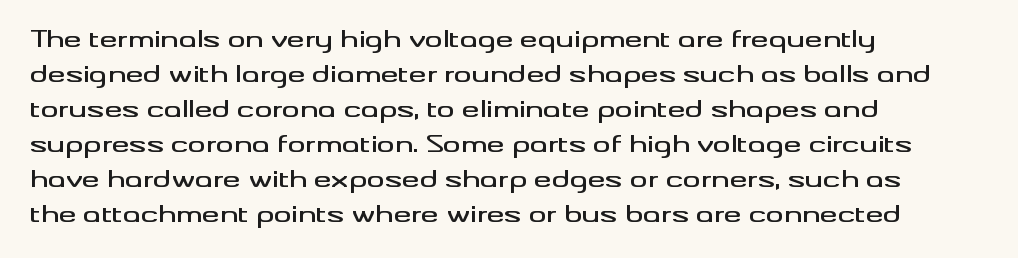
{"italic": "no", "underline": "no", "align": "left", "line_spacing": "normal", "line_spacing_ratio": 1.59, "letter_spacing": "normal", "letter_spacing_em": 0.0, "glyph_px": 22}
